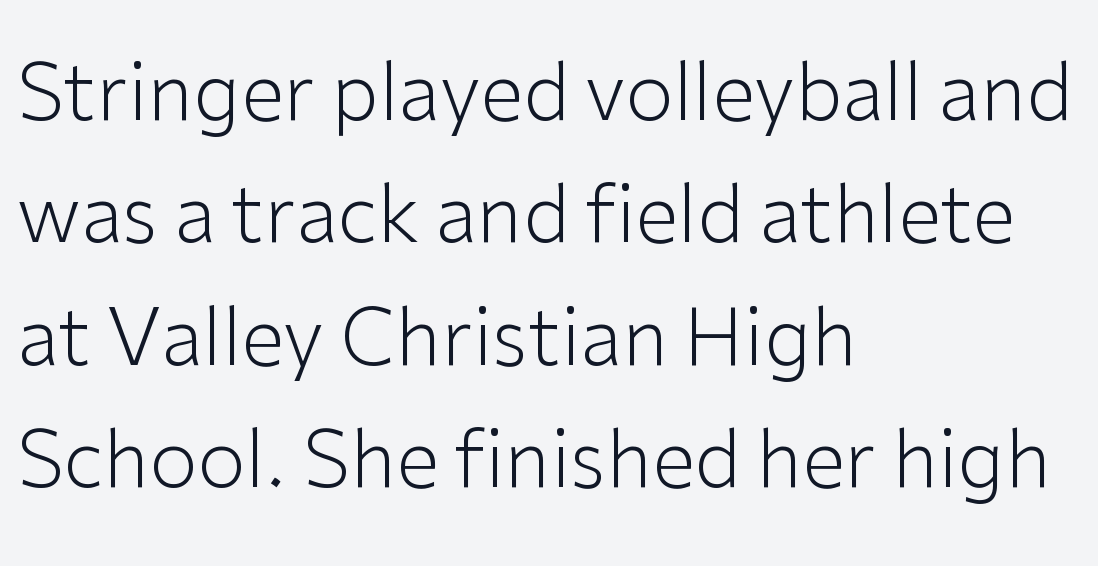
{"serif": "no", "italic": "no", "bold": "no", "weight": "light", "width": "normal", "stroke_contrast": "low", "x_height": "medium", "monospaced": "no", "underline": "no", "align": "left", "line_spacing": "normal", "line_spacing_ratio": 1.57, "letter_spacing": "normal", "letter_spacing_em": 0.0, "glyph_px": 78}
